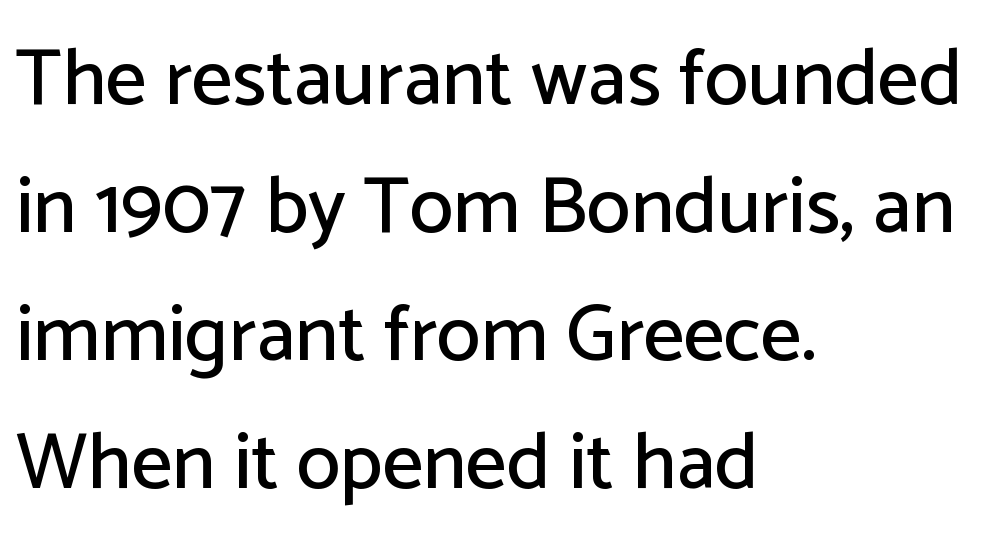
Spacing verdict: proportional, widths tailored to each character. The space between consecutive lines is moderate. The space beneath each line is pristine and unruled. Each line starts at the same left margin while the right side varies. Are there feet on the stems? There aren't — it's a sans. Characters remain perfectly vertical along every line.
